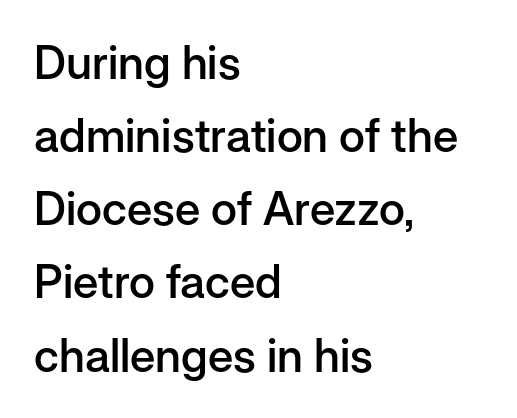
The image shows 46 px semibold sans-serif type, upright; set left-aligned, normal line spacing (1.59x), normal letter spacing, not underlined; low stroke contrast and a medium x-height.
